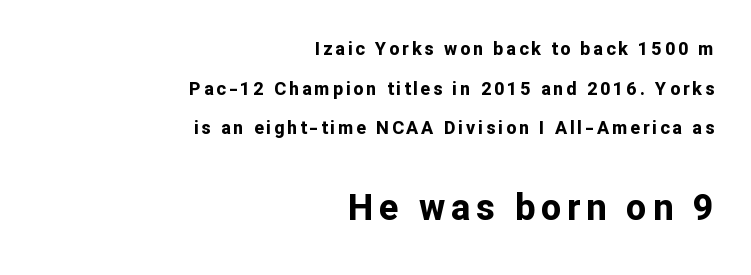
The image shows 36 px bold sans-serif type, upright; set right-aligned, loose line spacing (2.2x), not underlined; the second (bottom) block is 2.0x larger; low stroke contrast and a medium x-height.
